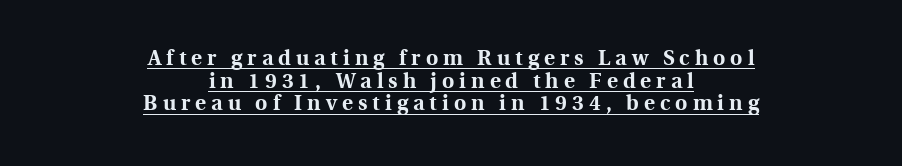
{"italic": "no", "bold": "yes", "underline": "yes", "align": "center", "line_spacing": "tight", "line_spacing_ratio": 1.08, "letter_spacing": "wide", "letter_spacing_em": 0.24, "glyph_px": 21}
